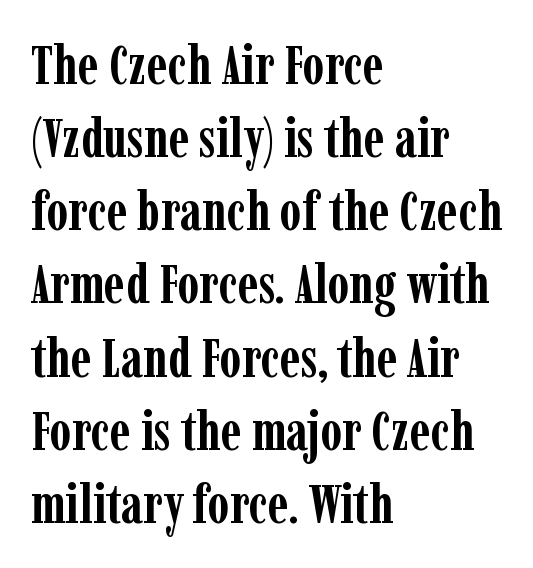
Q: Is the text bold? A: Yes.
Q: Is the text italic (slanted)? A: No, it is upright.
Q: Is the typeface a serif or a sans-serif typeface? A: Serif.
Q: Is the text underlined? A: No.
Q: How is the paragraph aligned? A: Left-aligned.
Q: Is the spacing between letters normal or unusually wide? A: Normal.
Q: Is the spacing between lines tight, normal or loose? A: Normal.
Q: Width (condensed, normal, or wide)? A: Condensed.
Q: Stroke contrast? A: Low.
Q: x-height? A: Medium.
Q: Monospaced? A: No.
